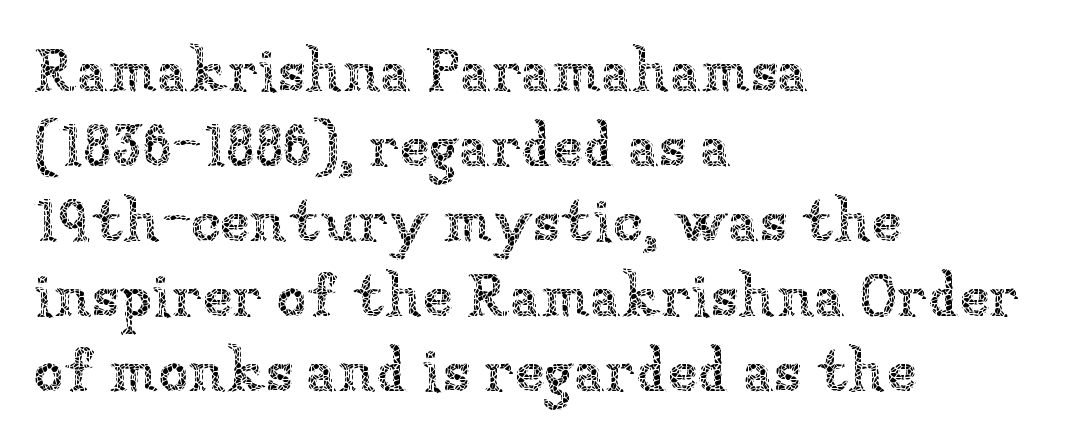
{"italic": "no", "bold": "no", "weight": "thin", "width": "normal", "stroke_contrast": "low", "x_height": "medium", "monospaced": "no", "underline": "no", "align": "left", "line_spacing_ratio": 1.23, "letter_spacing": "normal", "letter_spacing_em": 0.0, "glyph_px": 61}
